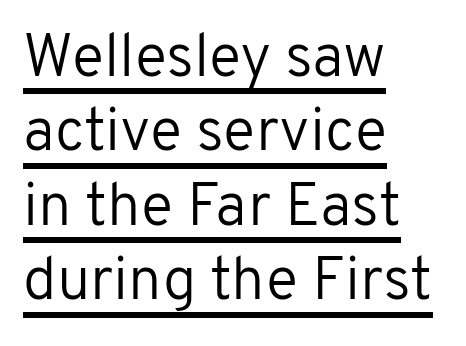
Q: Is the text bold? A: No.
Q: Is the text italic (slanted)? A: No, it is upright.
Q: Is the typeface a serif or a sans-serif typeface? A: Sans-serif.
Q: Is the text underlined? A: Yes.
Q: How is the paragraph aligned? A: Left-aligned.
Q: Is the spacing between letters normal or unusually wide? A: Normal.
Q: Width (condensed, normal, or wide)? A: Normal.
Q: Stroke contrast? A: Low.
Q: x-height? A: Medium.
Q: Monospaced? A: No.
